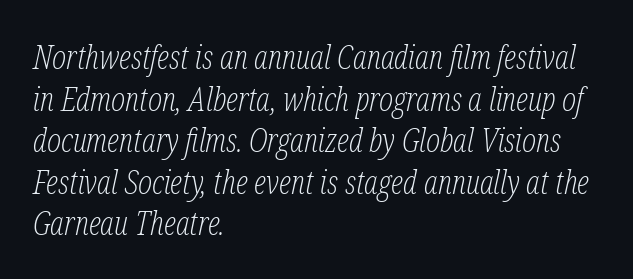
Italic? Definitely — the glyphs are oblique. Weight: regular or lighter. The text block is weighted toward the left margin, trailing off unevenly rightward. Rule under the text: the space is simply empty. Yep, those are serifs on the letters.
